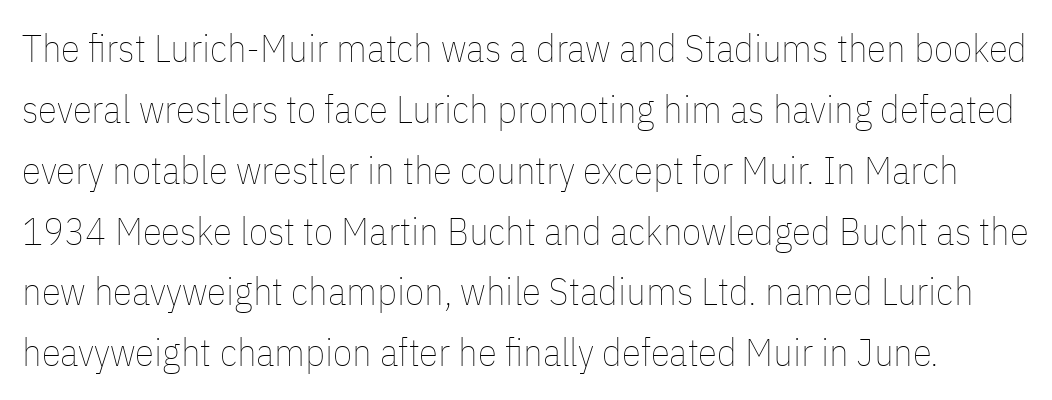
The image shows 39 px thin, condensed type, upright; set normal line spacing (1.56x), normal letter spacing, not underlined; low stroke contrast and a medium x-height.
